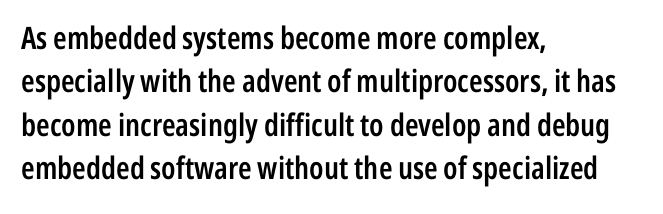
Nothing unusual about the tracking: characters are spaced as the font intends. Regarding serifs, this sample does without them. The area under the type is left untouched. Nope, not italic — everything's standing straight. What weight is shown? A semibold, between regular and bold.
